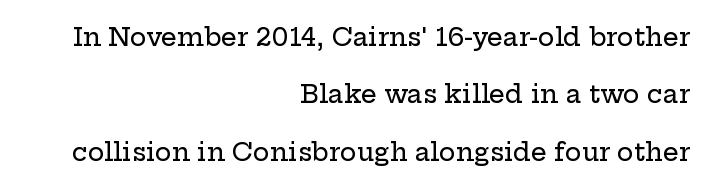
The image shows 25 px text type, upright; set right-aligned, loose line spacing (2.3x), normal letter spacing, not underlined.
